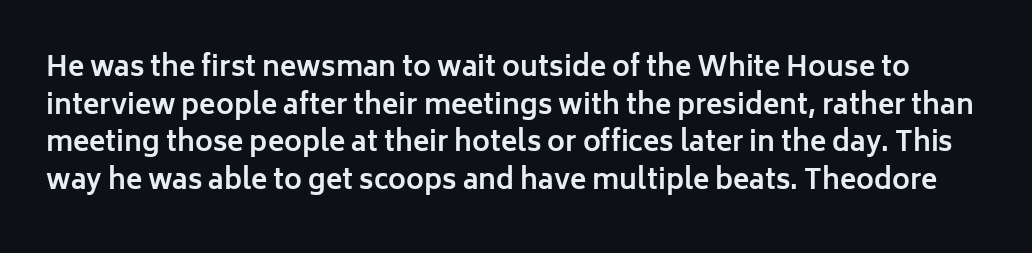
The image shows 27 px bold type, upright; set normal line spacing (1.39x), normal letter spacing, not underlined.
